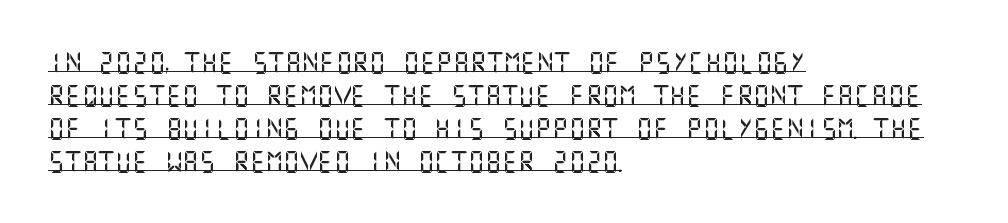
Q: Is the text italic (slanted)? A: No, it is upright.
Q: Is the text underlined? A: Yes.
Q: How is the paragraph aligned? A: Left-aligned.
Q: Is the spacing between letters normal or unusually wide? A: Normal.
Q: Is the spacing between lines tight, normal or loose? A: Normal.
